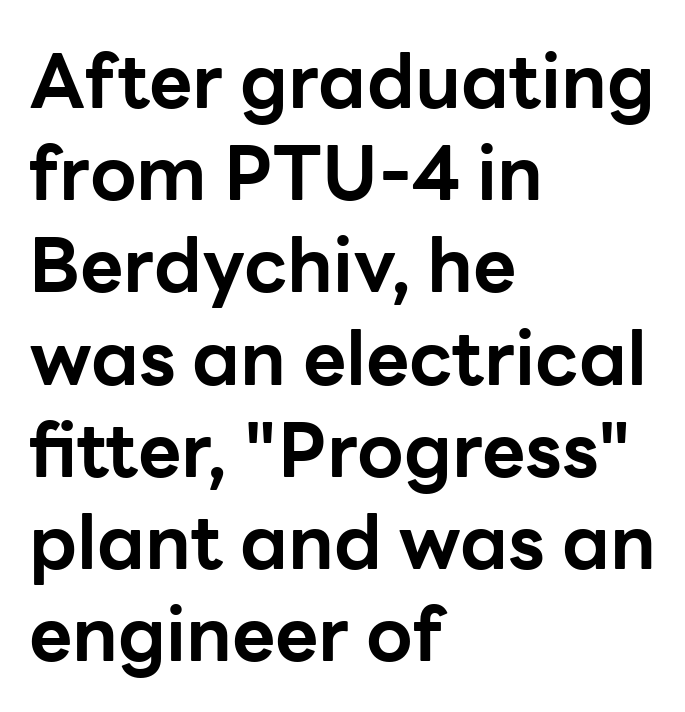
Notice how thick the strokes are: this is what a full bold looks like. Type without underlining. Honestly, the letter spacing is just normal — you wouldn't notice it. Nope, not italic — everything's standing straight.
